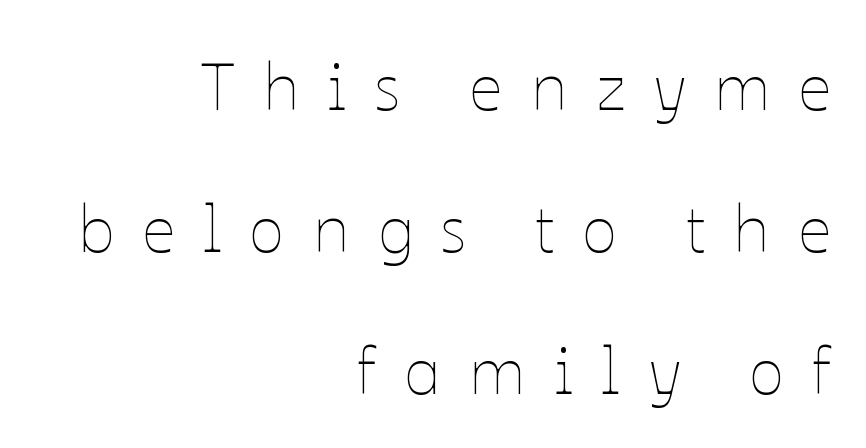
{"italic": "no", "bold": "no", "weight": "thin", "width": "normal", "stroke_contrast": "low", "x_height": "medium", "monospaced": "no", "underline": "no", "align": "right", "line_spacing": "loose", "line_spacing_ratio": 2.15, "letter_spacing": "wide", "letter_spacing_em": 0.42, "glyph_px": 66}
